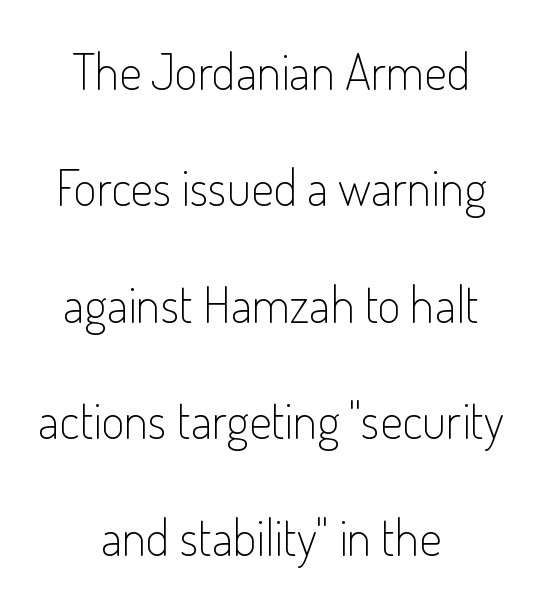
{"serif": "no", "italic": "no", "bold": "no", "weight": "light", "width": "condensed", "stroke_contrast": "low", "x_height": "small", "monospaced": "no", "underline": "no", "align": "center", "line_spacing": "loose", "line_spacing_ratio": 2.33, "letter_spacing": "normal", "letter_spacing_em": 0.0, "glyph_px": 50}
